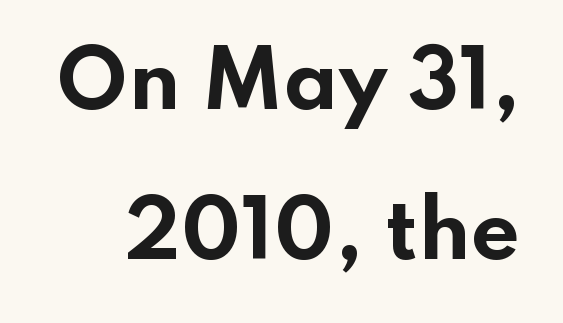
The passage shown is typed in a proportional face where columns would drift. In terms of posture, this sample is upright. The type is set solid horizontally, with unmodified tracking. If you measured baseline to baseline, you'd find a long distance.
